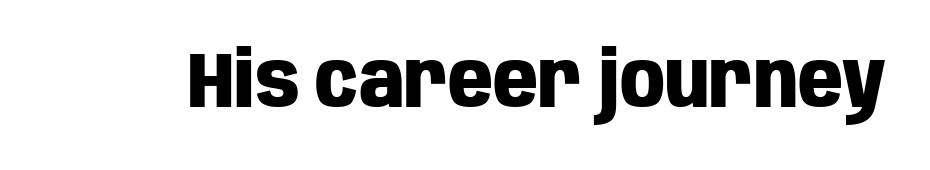
The image shows 78 px heavy, condensed sans-serif type, upright; set normal letter spacing, not underlined; low stroke contrast and a large x-height.
